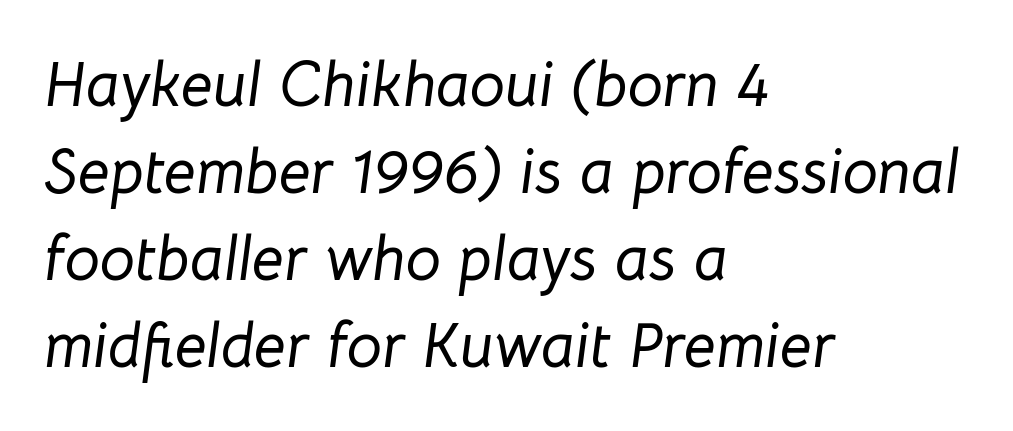
The image shows 63 px text type, italic (leaning right); set left-aligned, normal line spacing (1.38x), normal letter spacing, not underlined; low stroke contrast and a medium x-height.
